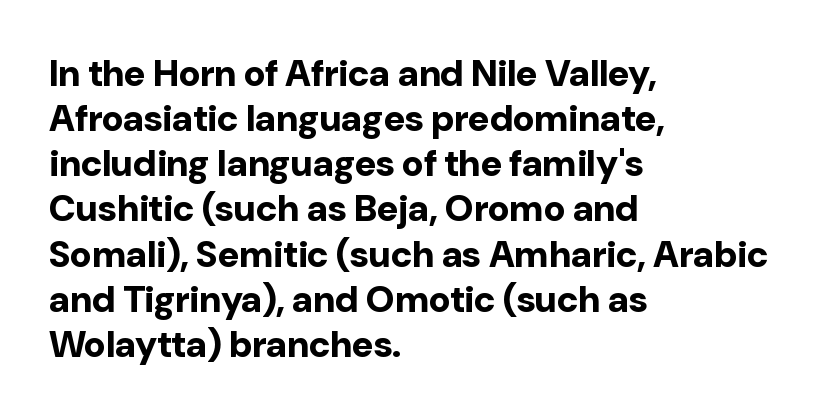
{"serif": "no", "italic": "no", "bold": "yes", "weight": "bold", "width": "normal", "stroke_contrast": "low", "x_height": "medium", "monospaced": "no", "underline": "no", "align": "left", "line_spacing_ratio": 1.22, "letter_spacing": "normal", "letter_spacing_em": 0.0, "glyph_px": 37}
